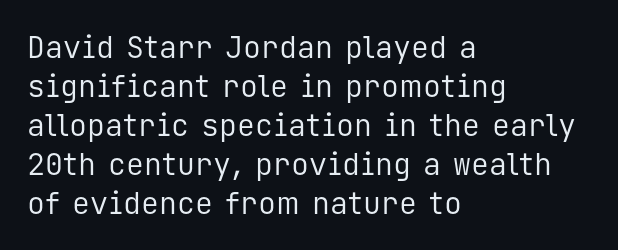
{"serif": "no", "italic": "no", "bold": "no", "weight": "regular", "width": "normal", "stroke_contrast": "low", "x_height": "medium", "monospaced": "yes", "underline": "no", "align": "left", "line_spacing": "normal", "line_spacing_ratio": 1.3, "letter_spacing": "normal", "letter_spacing_em": 0.0, "glyph_px": 30}
